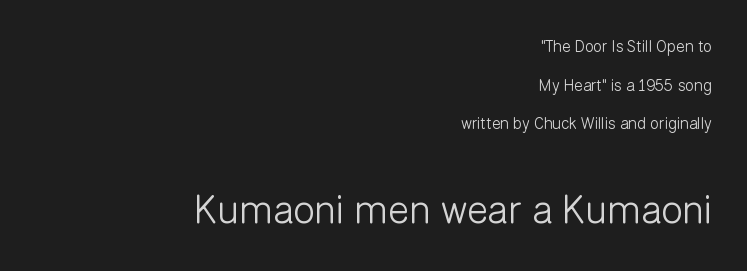
{"serif": "no", "italic": "no", "bold": "no", "weight": "light", "width": "normal", "stroke_contrast": "low", "x_height": "medium", "monospaced": "no", "underline": "no", "align": "right", "line_spacing": "loose", "line_spacing_ratio": 2.42, "letter_spacing": "normal", "letter_spacing_em": 0.0, "larger_block": "second", "size_ratio": 2.44, "glyph_px": 39}
